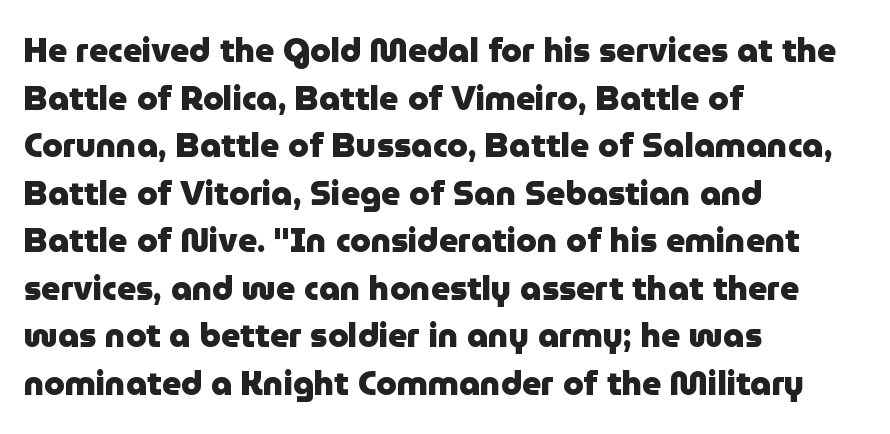
Q: Is the text bold? A: Yes.
Q: Is the text italic (slanted)? A: No, it is upright.
Q: Is the typeface a serif or a sans-serif typeface? A: Sans-serif.
Q: Is the text underlined? A: No.
Q: How is the paragraph aligned? A: Left-aligned.
Q: Is the spacing between letters normal or unusually wide? A: Normal.
Q: Is the spacing between lines tight, normal or loose? A: Normal.
Q: Width (condensed, normal, or wide)? A: Normal.
Q: Stroke contrast? A: Low.
Q: x-height? A: Medium.
Q: Monospaced? A: No.
